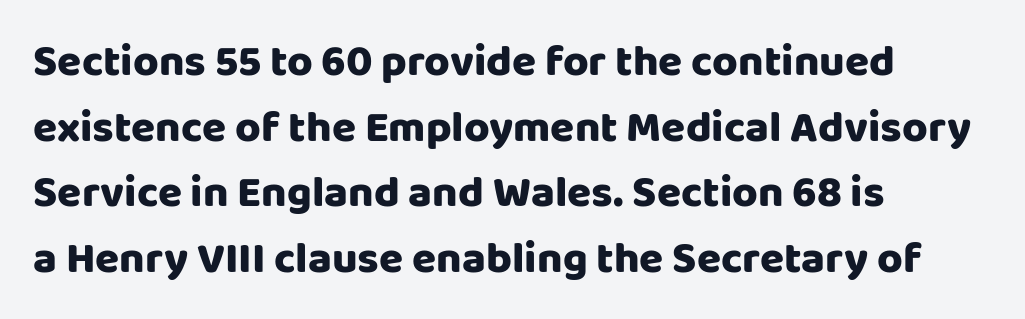
Q: Is the text italic (slanted)? A: No, it is upright.
Q: Is the typeface a serif or a sans-serif typeface? A: Sans-serif.
Q: Is the text underlined? A: No.
Q: How is the paragraph aligned? A: Left-aligned.
Q: Is the spacing between letters normal or unusually wide? A: Normal.
Q: Is the spacing between lines tight, normal or loose? A: Normal.
Q: Width (condensed, normal, or wide)? A: Normal.
Q: Stroke contrast? A: Low.
Q: x-height? A: Large.
Q: Monospaced? A: No.
